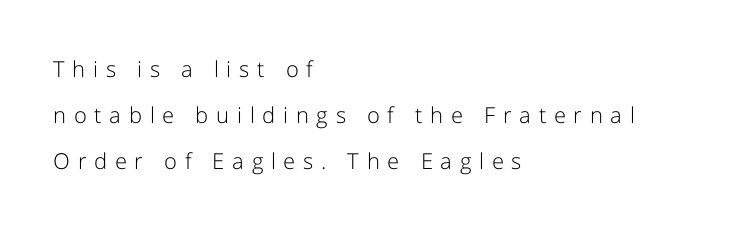
{"italic": "no", "bold": "no", "underline": "no", "align": "left", "line_spacing": "loose", "line_spacing_ratio": 2.09, "letter_spacing": "wide", "letter_spacing_em": 0.35, "glyph_px": 22}
